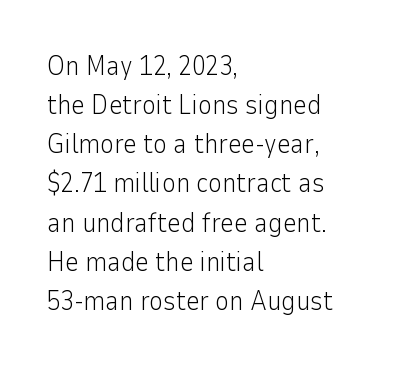
Q: Is the text bold? A: No.
Q: Is the text italic (slanted)? A: No, it is upright.
Q: Is the text underlined? A: No.
Q: How is the paragraph aligned? A: Left-aligned.
Q: Is the spacing between letters normal or unusually wide? A: Normal.
Q: Is the spacing between lines tight, normal or loose? A: Normal.
